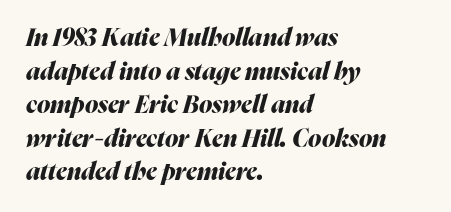
The image shows 24 px bold type, italic (leaning right); set left-aligned, normal line spacing (1.4x), normal letter spacing, not underlined.
